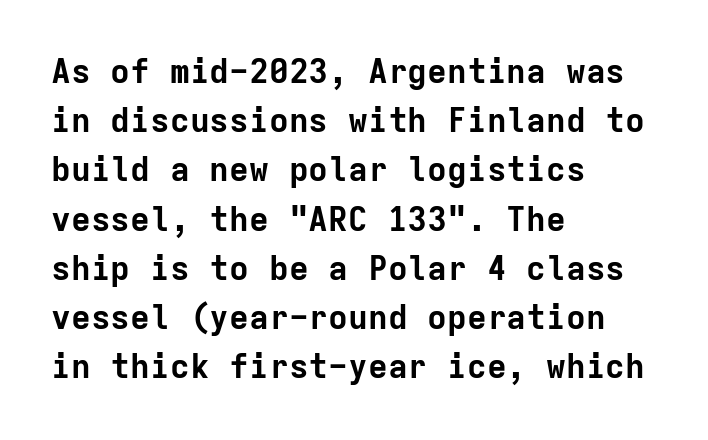
Q: Is the text bold? A: Yes.
Q: Is the text italic (slanted)? A: No, it is upright.
Q: Is the typeface a serif or a sans-serif typeface? A: Sans-serif.
Q: Is the text underlined? A: No.
Q: How is the paragraph aligned? A: Left-aligned.
Q: Is the spacing between letters normal or unusually wide? A: Normal.
Q: Is the spacing between lines tight, normal or loose? A: Normal.
Q: Width (condensed, normal, or wide)? A: Normal.
Q: Stroke contrast? A: Low.
Q: x-height? A: Medium.
Q: Monospaced? A: Yes.
